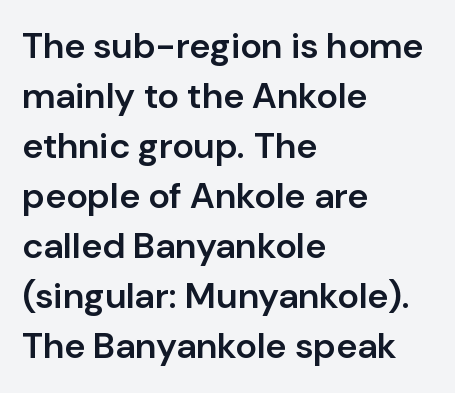
These lines keep a tight, regular rhythm from letter to letter. A normal amount of white space separates one row of letters from the next. This rendering features lettering with no underline. Horizontal alignment here is leftward, the default for most running prose.
